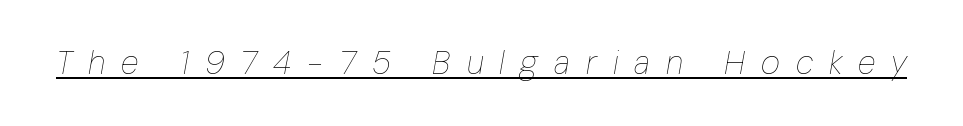
{"italic": "yes", "lean": "right", "slant_degrees": 10, "bold": "no", "weight": "thin", "width": "condensed", "stroke_contrast": "low", "x_height": "medium", "monospaced": "no", "underline": "yes", "letter_spacing": "wide", "letter_spacing_em": 0.48, "glyph_px": 33}
